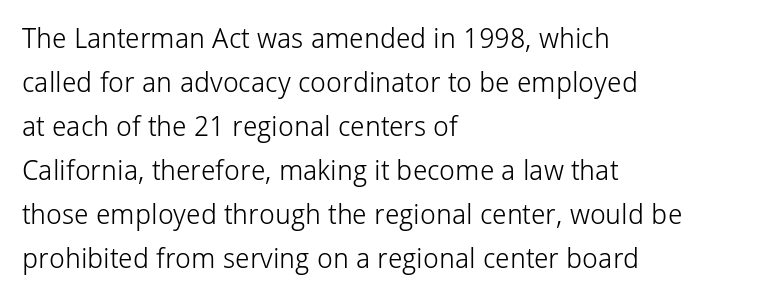
The weight tops out at a normal text grade. Unmarked baselines from the first word to the last. This sample uses an upright cut, with every glyph sitting square on the baseline. Notice how the passage keeps a crisp vertical edge on the left only. Horizontal bands of white between lines are of average thickness. Between one letter and the next there's only the usual sliver of space.
